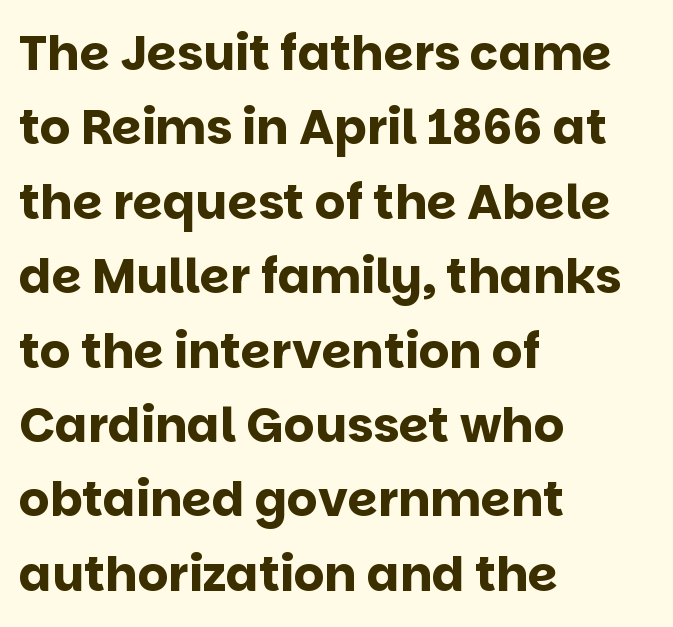
Q: Is the text bold? A: Yes.
Q: Is the text italic (slanted)? A: No, it is upright.
Q: Is the typeface a serif or a sans-serif typeface? A: Sans-serif.
Q: Is the text underlined? A: No.
Q: How is the paragraph aligned? A: Left-aligned.
Q: Is the spacing between letters normal or unusually wide? A: Normal.
Q: Is the spacing between lines tight, normal or loose? A: Normal.
Q: Width (condensed, normal, or wide)? A: Normal.
Q: Stroke contrast? A: Low.
Q: x-height? A: Large.
Q: Monospaced? A: No.
